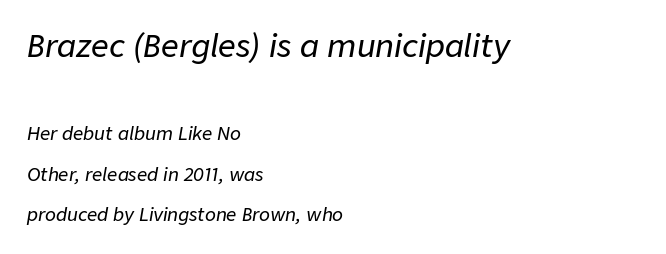
Q: Is the text italic (slanted)? A: Yes, it leans right by about 9 degrees.
Q: Is the text underlined? A: No.
Q: How is the paragraph aligned? A: Left-aligned.
Q: Is the spacing between letters normal or unusually wide? A: Normal.
Q: Is the spacing between lines tight, normal or loose? A: Loose.
Q: Which block of text is set in a larger size, the first (top) or the second (bottom)? A: The first (top) one.
Q: Width (condensed, normal, or wide)? A: Normal.
Q: Stroke contrast? A: Low.
Q: x-height? A: Medium.
Q: Monospaced? A: No.
